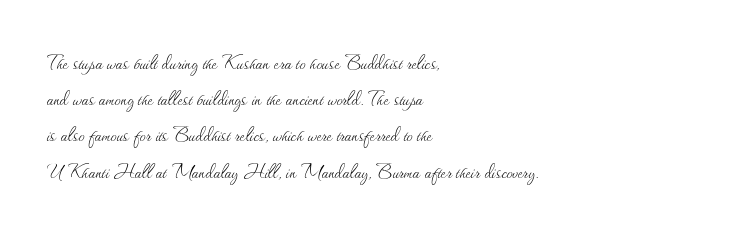
{"bold": "no", "underline": "no", "align": "left", "line_spacing": "normal", "line_spacing_ratio": 1.51, "letter_spacing": "normal", "letter_spacing_em": 0.0, "glyph_px": 24}
